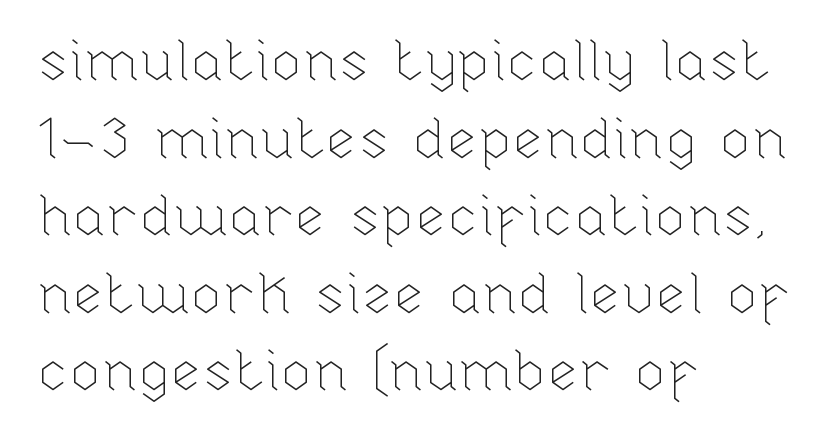
Q: Is the text bold? A: No.
Q: Is the text italic (slanted)? A: No, it is upright.
Q: Is the text underlined? A: No.
Q: How is the paragraph aligned? A: Left-aligned.
Q: Is the spacing between letters normal or unusually wide? A: Normal.
Q: Is the spacing between lines tight, normal or loose? A: Normal.
Q: Width (condensed, normal, or wide)? A: Normal.
Q: Stroke contrast? A: Low.
Q: x-height? A: Medium.
Q: Monospaced? A: No.
